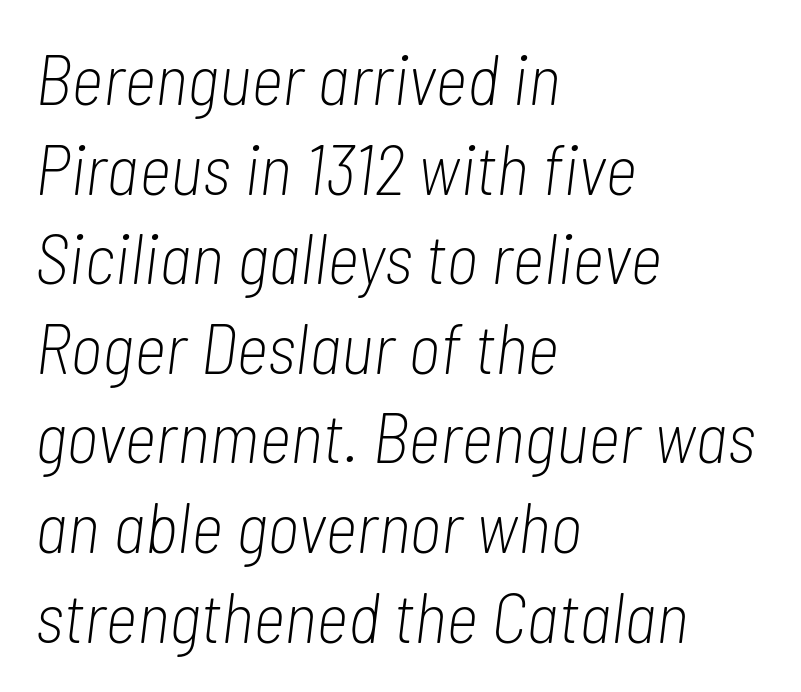
Nothing heavy about these letters — not bold at all. Yep, that's italic — everything's leaning. The glyphs are unaccompanied by any horizontal stroke below them. The rendering uses natural spacing where letterforms have individual widths. Here the glyphs are tracked normally, forming tight word shapes.
